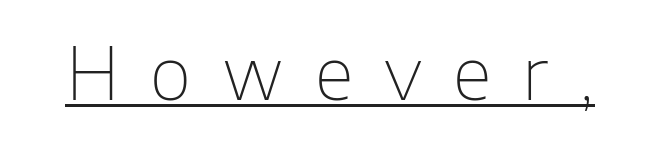
Q: Is the text bold? A: No.
Q: Is the text italic (slanted)? A: No, it is upright.
Q: Is the typeface a serif or a sans-serif typeface? A: Sans-serif.
Q: Is the text underlined? A: Yes.
Q: Is the spacing between letters normal or unusually wide? A: Unusually wide.
Q: Width (condensed, normal, or wide)? A: Normal.
Q: Stroke contrast? A: Low.
Q: x-height? A: Medium.
Q: Monospaced? A: No.
